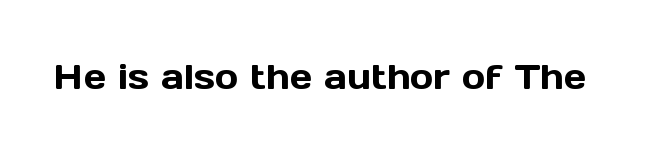
The image shows 35 px sans-serif type, upright; set normal letter spacing, not underlined; a medium x-height.
